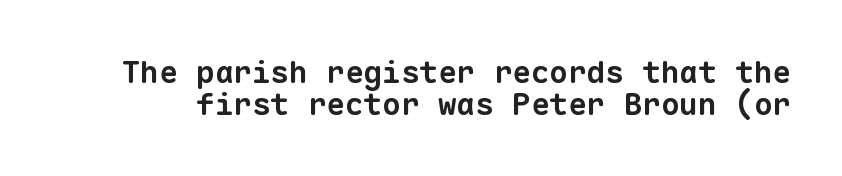
Q: Is the text bold? A: Yes.
Q: Is the typeface a serif or a sans-serif typeface? A: Sans-serif.
Q: Is the text underlined? A: No.
Q: Is the spacing between letters normal or unusually wide? A: Normal.
Q: Is the spacing between lines tight, normal or loose? A: Tight.
Q: Width (condensed, normal, or wide)? A: Normal.
Q: Stroke contrast? A: Low.
Q: x-height? A: Medium.
Q: Monospaced? A: Yes.
